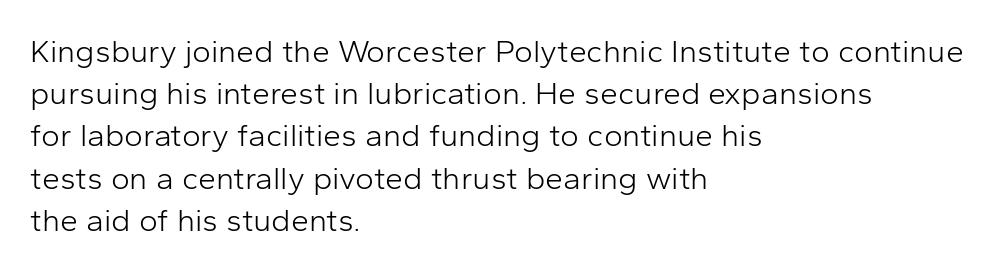
The image shows 32 px light sans-serif type, upright; set left-aligned, normal line spacing (1.32x), normal letter spacing, not underlined; low stroke contrast and a medium x-height.
